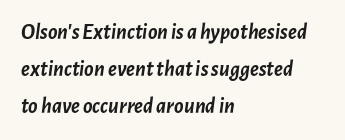
Q: Is the text bold? A: Yes.
Q: Is the text italic (slanted)? A: Yes, it leans right by about 7 degrees.
Q: Is the text underlined? A: No.
Q: How is the paragraph aligned? A: Left-aligned.
Q: Is the spacing between letters normal or unusually wide? A: Normal.
Q: Is the spacing between lines tight, normal or loose? A: Normal.
